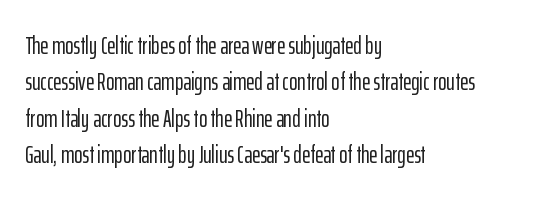
The image shows 25 px text type, upright; set left-aligned, normal line spacing (1.46x), normal letter spacing, not underlined.
